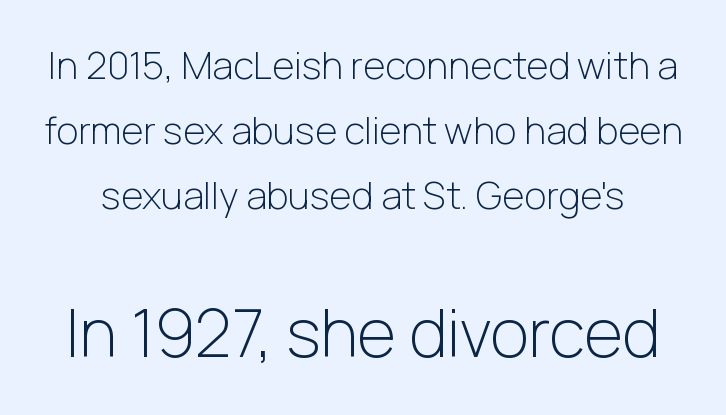
The lower block of text is set noticeably larger than the block above it. In terms of letterform style, serifs are entirely absent. Varying glyph widths throughout — classic text-font behaviour. Style check: upright. Rule under the text: the space is simply empty. Caption: standard tracking, unaltered.
